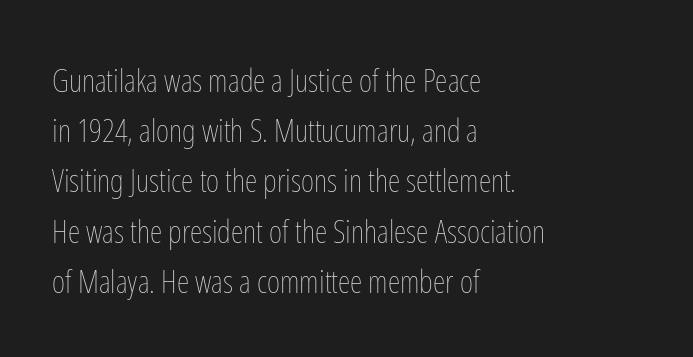
Designer's note — italics off, roman on. Each letter keeps its own natural width here, so spacing adapts to shape. The paragraph has a hard left edge and a soft right edge. These lines sit exactly where default settings would place them. No chunkiness to these letters — they're not bold.
